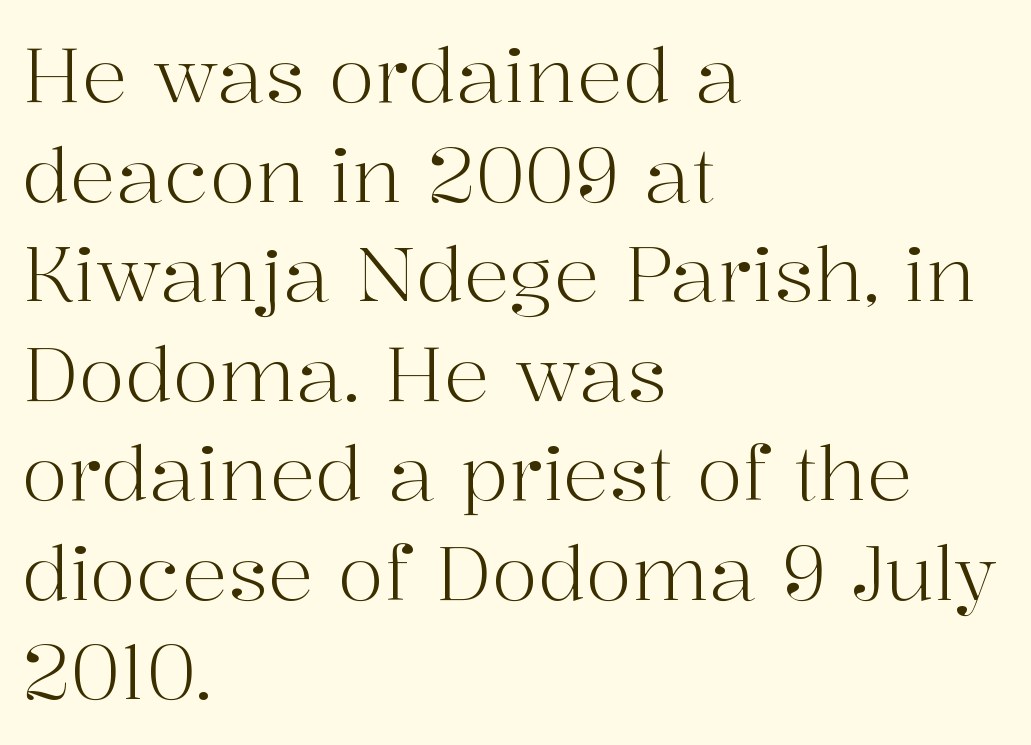
This is the regular roman posture of the typeface. A quiet, ordinary-to-light weight characterises the typeface. Compared with typical paragraphs, the rows here are spaced about the same. These lines are composed in type with serifs.
